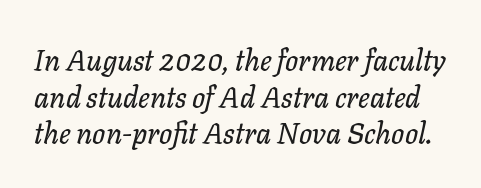
Quick note: underline off. Emphasis-style slanted type is in use. The passage shown is typed in a proportional face where columns would drift. Line spacing here is normal.
